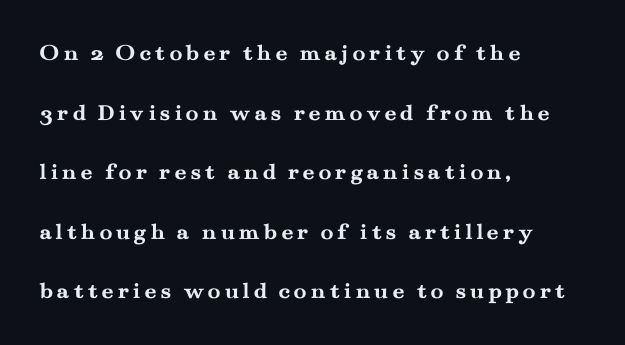
{"italic": "no", "bold": "yes", "underline": "no", "align": "left", "line_spacing": "loose", "line_spacing_ratio": 2.48, "glyph_px": 24}
